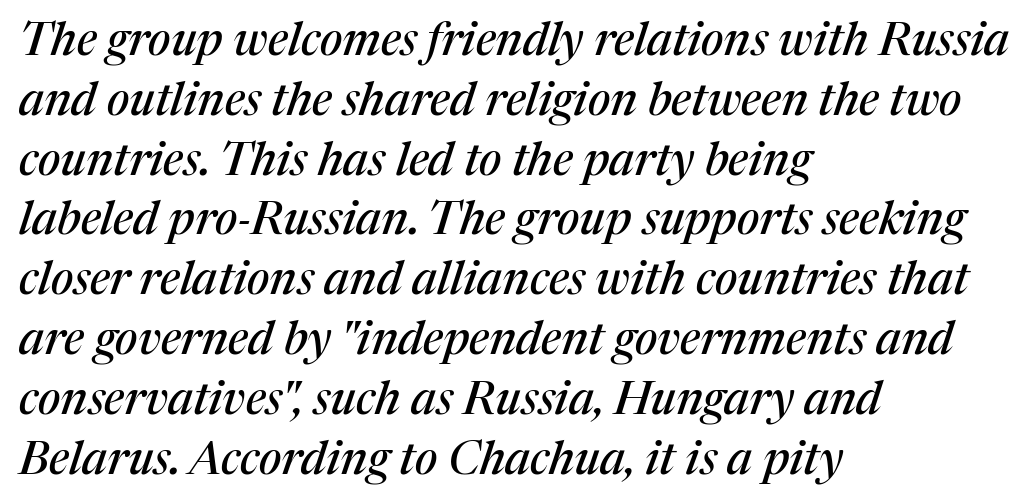
The image shows 46 px serif type, italic (leaning right); set left-aligned, normal line spacing (1.3x), normal letter spacing, not underlined; medium stroke contrast and a medium x-height.
